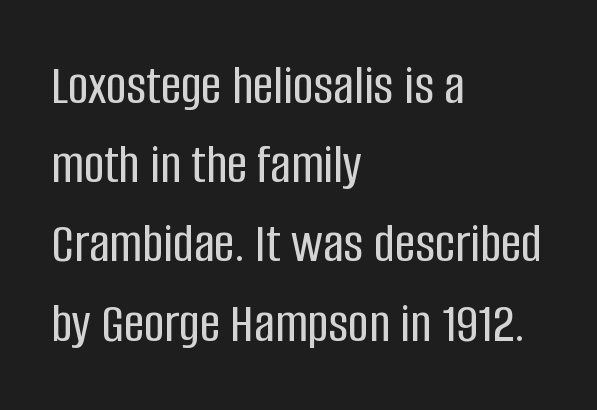
The image shows 57 px condensed sans-serif type, upright; set left-aligned, normal line spacing (1.39x), normal letter spacing, not underlined; low stroke contrast and a large x-height.
